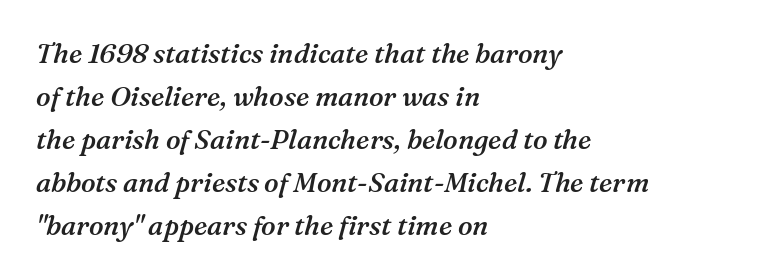
{"italic": "yes", "lean": "right", "slant_degrees": 16, "bold": "semi", "underline": "no", "align": "left", "line_spacing": "normal", "line_spacing_ratio": 1.59, "letter_spacing": "normal", "letter_spacing_em": 0.0, "glyph_px": 27}
